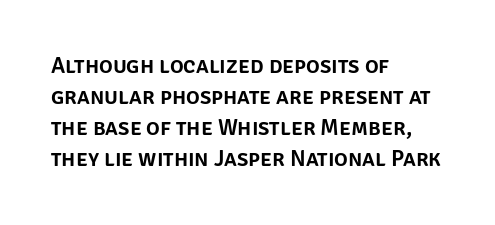
Q: Is the text italic (slanted)? A: No, it is upright.
Q: Is the text underlined? A: No.
Q: How is the paragraph aligned? A: Left-aligned.
Q: Is the spacing between letters normal or unusually wide? A: Normal.
Q: Is the spacing between lines tight, normal or loose? A: Normal.
